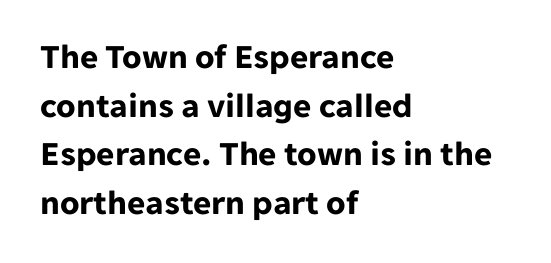
The image shows 35 px bold sans-serif type, upright; set left-aligned, normal line spacing (1.39x), normal letter spacing, not underlined; low stroke contrast and a medium x-height.
